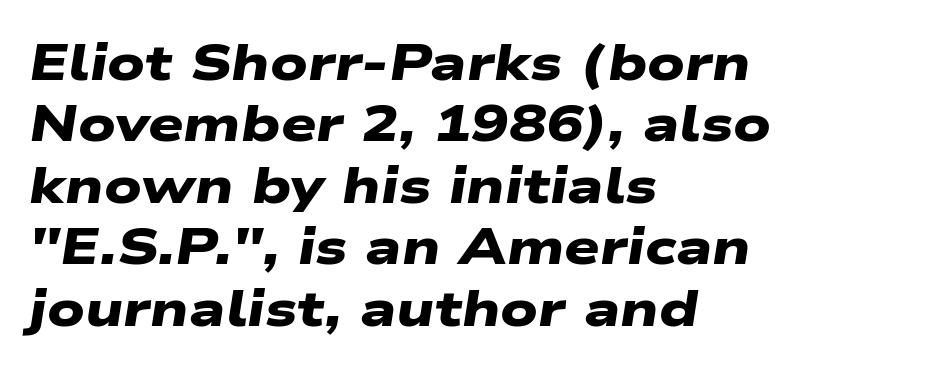
Q: Is the text bold? A: Yes.
Q: Is the typeface a serif or a sans-serif typeface? A: Sans-serif.
Q: Is the text underlined? A: No.
Q: How is the paragraph aligned? A: Left-aligned.
Q: Is the spacing between letters normal or unusually wide? A: Normal.
Q: Width (condensed, normal, or wide)? A: Wide.
Q: Stroke contrast? A: Low.
Q: x-height? A: Medium.
Q: Monospaced? A: No.
